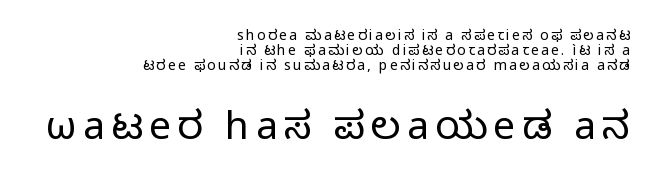
The image shows 39 px regular-weight sans-serif type, upright; set right-aligned, tight line spacing (1.06x), not underlined; the second (bottom) block is 2.79x larger; low stroke contrast and a medium x-height.
